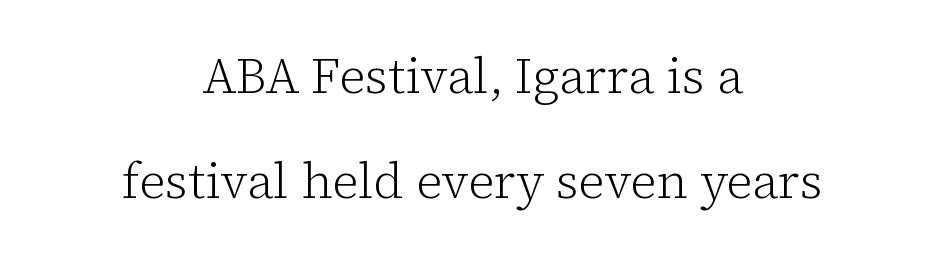
These lines are composed in type with serifs. This sample uses an upright cut, with every glyph sitting square on the baseline. The horizontal fit of the characters is conventional and even. Short and long lines alike share a common midpoint. The space beneath each line is pristine and unruled. Whoever set this chose breathing room over compactness in the vertical rhythm.
